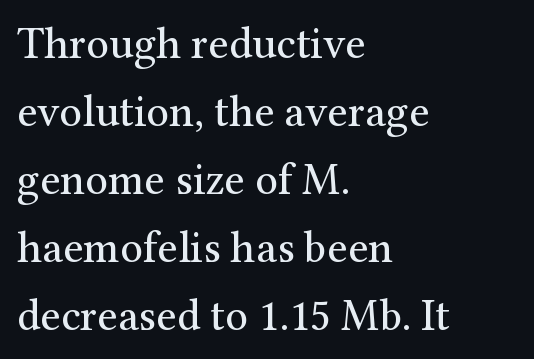
{"serif": "yes", "italic": "no", "bold": "no", "weight": "regular", "width": "normal", "stroke_contrast": "medium", "x_height": "medium", "monospaced": "no", "underline": "no", "align": "left", "line_spacing": "normal", "line_spacing_ratio": 1.51, "letter_spacing": "normal", "letter_spacing_em": 0.0, "glyph_px": 45}
